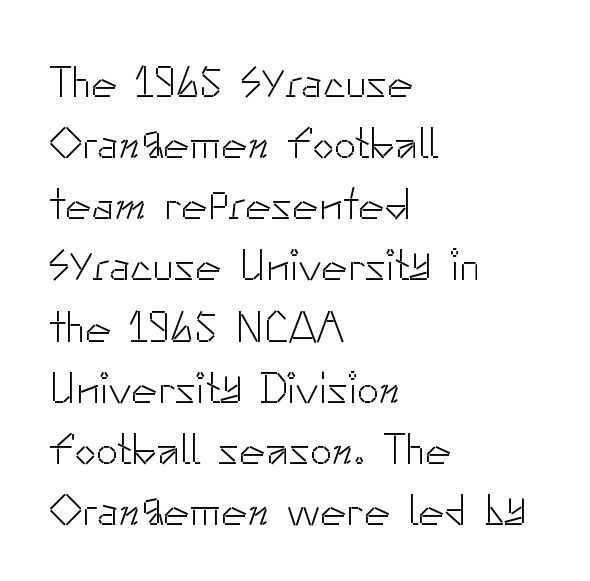
The image shows 44 px light sans-serif type, upright; set left-aligned, normal line spacing (1.39x), normal letter spacing, not underlined; low stroke contrast and a small x-height.
